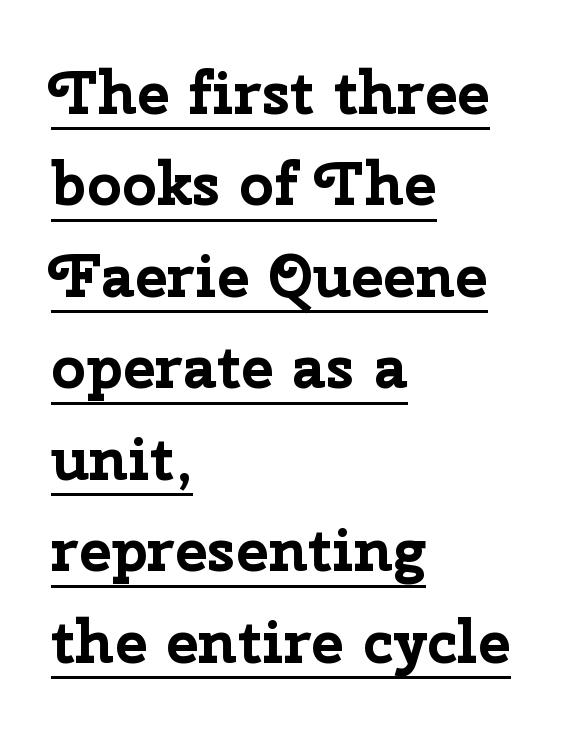
The image shows 61 px bold sans-serif type, upright; set left-aligned, normal line spacing (1.5x), normal letter spacing, underlined; low stroke contrast and a medium x-height.
